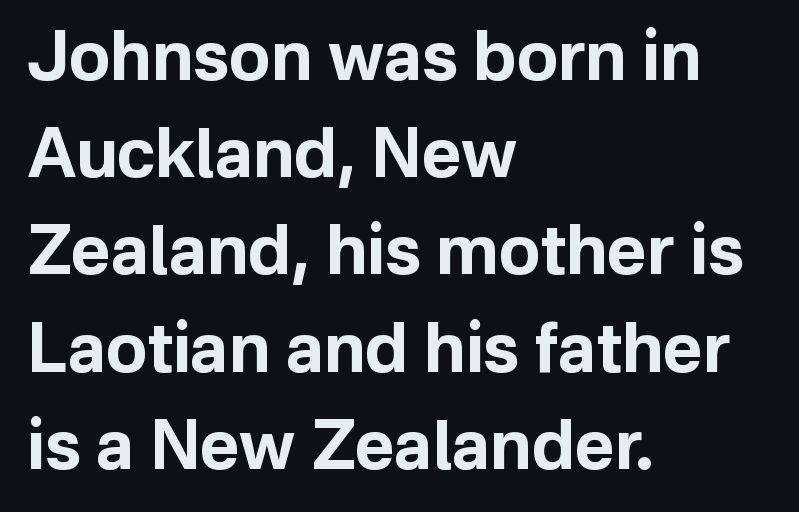
The image shows 68 px bold sans-serif type, upright; set left-aligned, normal line spacing (1.43x), normal letter spacing, not underlined; low stroke contrast and a medium x-height.
